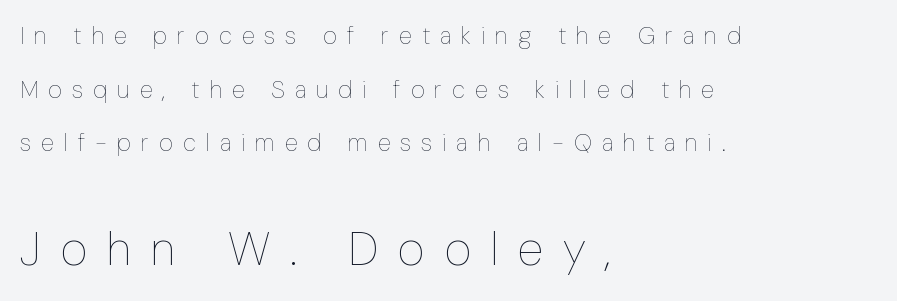
Q: Is the text bold? A: No.
Q: Is the text italic (slanted)? A: No, it is upright.
Q: Is the text underlined? A: No.
Q: How is the paragraph aligned? A: Left-aligned.
Q: Is the spacing between letters normal or unusually wide? A: Unusually wide.
Q: Is the spacing between lines tight, normal or loose? A: Loose.
Q: Which block of text is set in a larger size, the first (top) or the second (bottom)? A: The second (bottom) one.
Q: Width (condensed, normal, or wide)? A: Condensed.
Q: Stroke contrast? A: Low.
Q: x-height? A: Medium.
Q: Monospaced? A: No.
